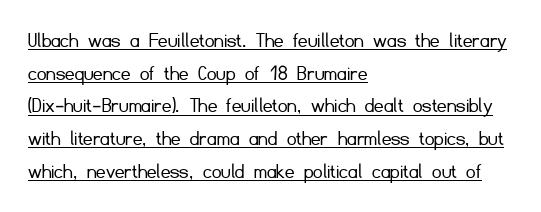
{"italic": "no", "bold": "no", "underline": "yes", "align": "left", "line_spacing": "normal", "line_spacing_ratio": 1.42, "letter_spacing": "normal", "letter_spacing_em": 0.0, "glyph_px": 23}
